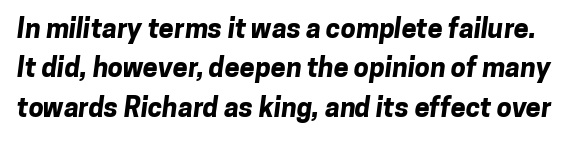
{"bold": "yes", "underline": "no", "line_spacing": "normal", "line_spacing_ratio": 1.46, "letter_spacing": "normal", "letter_spacing_em": 0.0, "glyph_px": 27}
